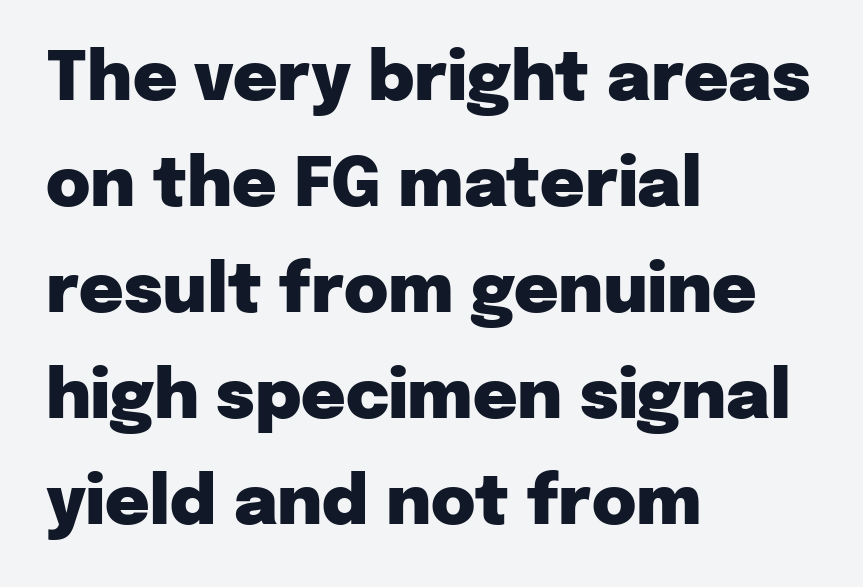
{"serif": "no", "italic": "no", "bold": "yes", "weight": "heavy", "width": "normal", "stroke_contrast": "low", "x_height": "medium", "monospaced": "no", "underline": "no", "align": "left", "line_spacing": "normal", "line_spacing_ratio": 1.56, "letter_spacing": "normal", "letter_spacing_em": 0.0, "glyph_px": 68}
